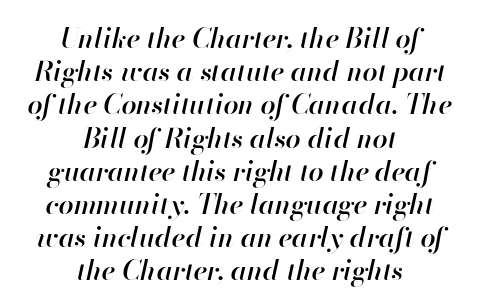
{"italic": "yes", "lean": "right", "slant_degrees": 13, "bold": "semi", "underline": "no", "align": "center", "line_spacing_ratio": 1.23, "letter_spacing": "normal", "letter_spacing_em": 0.0, "glyph_px": 27}
